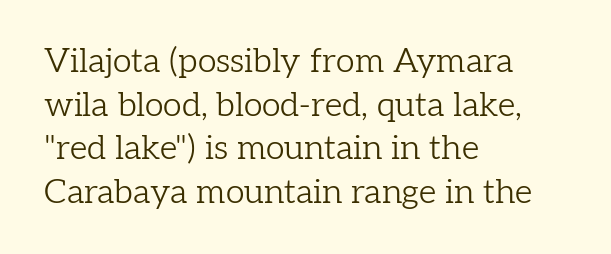
Does the leading feel generous? No, just average. This rendering leaves character spacing at its baseline value. The strokes carry an ordinary text weight at most. The zone under the glyphs is completely vacant.
